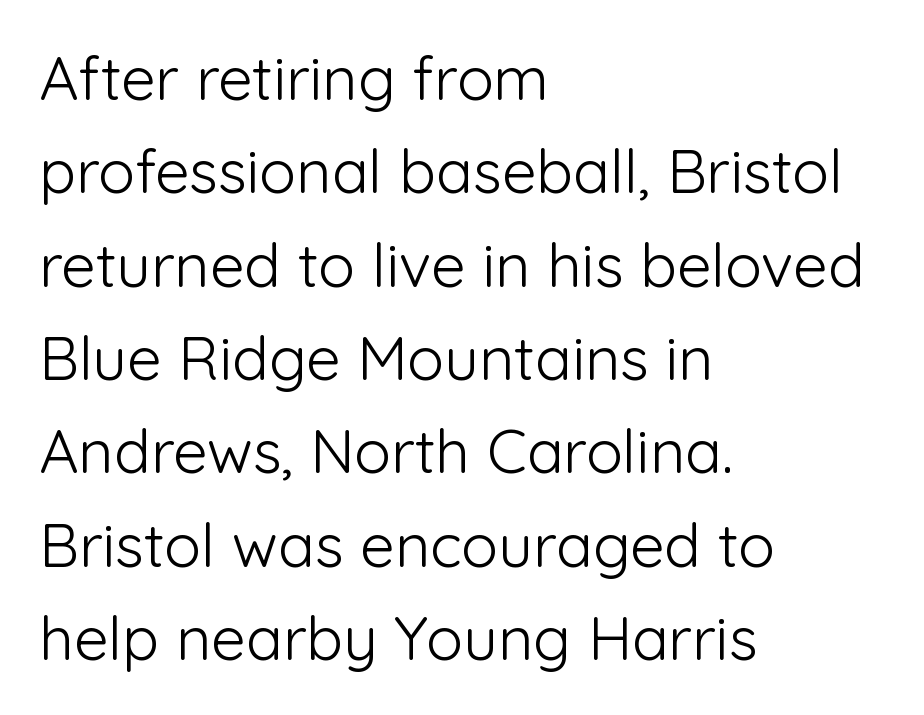
The face used here is proportionally spaced, like ordinary book or web type. The glyphs in this specimen are sans serif. Summary of weight: not heavy and not bold. Every row of glyphs begins at an identical x-position on the left. Leading: standard.
